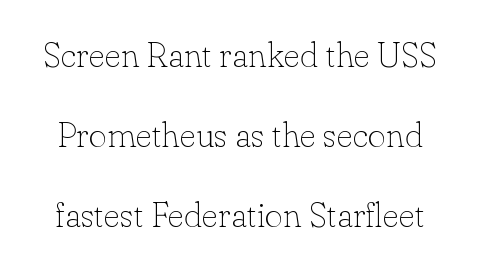
The image shows 35 px thin serif type, upright; set loose line spacing (2.29x), normal letter spacing, not underlined; low stroke contrast and a small x-height.
